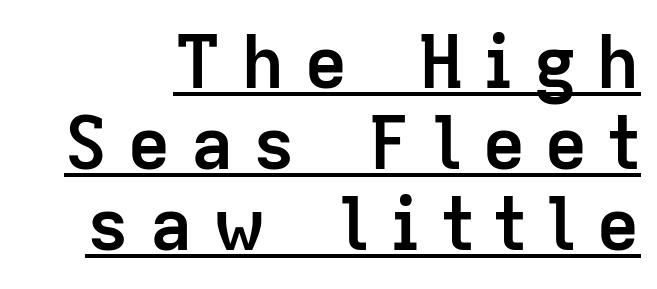
{"serif": "no", "italic": "no", "bold": "yes", "weight": "semibold", "width": "normal", "stroke_contrast": "low", "x_height": "medium", "monospaced": "no", "underline": "yes", "line_spacing": "tight", "line_spacing_ratio": 1.11, "letter_spacing": "wide", "letter_spacing_em": 0.26, "glyph_px": 73}
